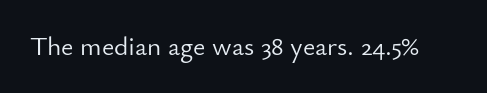
The image shows 27 px text type, upright; set normal letter spacing, not underlined.
